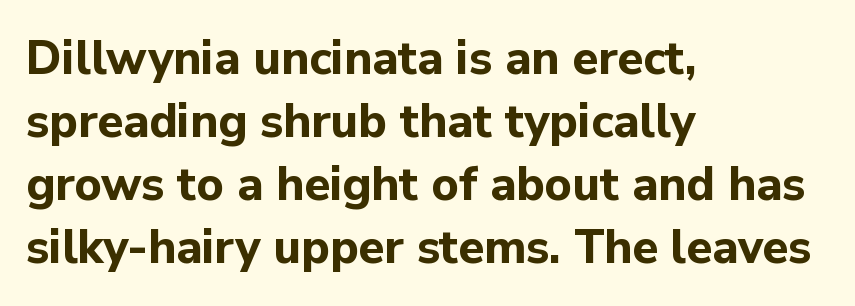
Q: Is the text bold? A: Yes.
Q: Is the text italic (slanted)? A: No, it is upright.
Q: Is the typeface a serif or a sans-serif typeface? A: Sans-serif.
Q: Is the text underlined? A: No.
Q: How is the paragraph aligned? A: Left-aligned.
Q: Is the spacing between letters normal or unusually wide? A: Normal.
Q: Is the spacing between lines tight, normal or loose? A: Normal.
Q: Width (condensed, normal, or wide)? A: Normal.
Q: Stroke contrast? A: Low.
Q: x-height? A: Medium.
Q: Monospaced? A: No.
